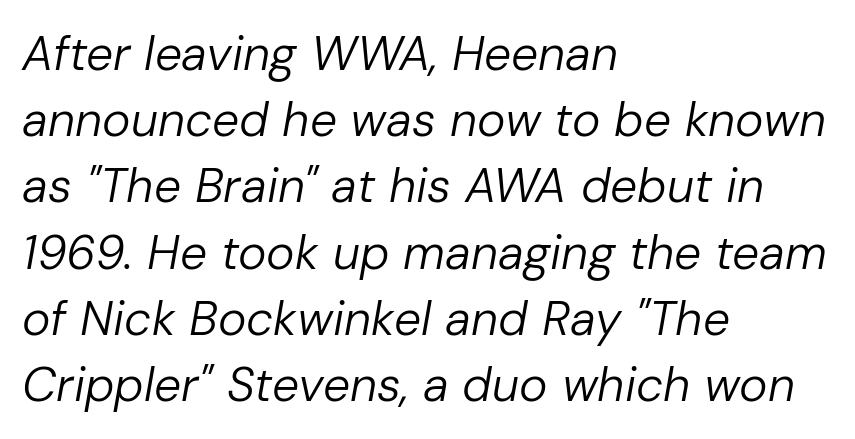
{"italic": "yes", "lean": "right", "slant_degrees": 10, "bold": "no", "weight": "regular", "width": "normal", "stroke_contrast": "low", "x_height": "medium", "monospaced": "no", "underline": "no", "align": "left", "line_spacing": "normal", "line_spacing_ratio": 1.38, "letter_spacing": "normal", "letter_spacing_em": 0.0, "glyph_px": 48}
